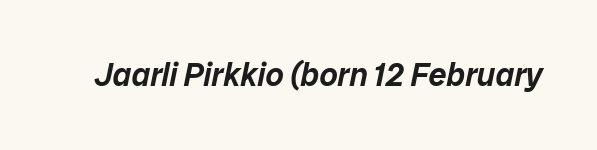
The image shows 32 px text type, italic (leaning right); set normal letter spacing, not underlined; low stroke contrast and a medium x-height.
